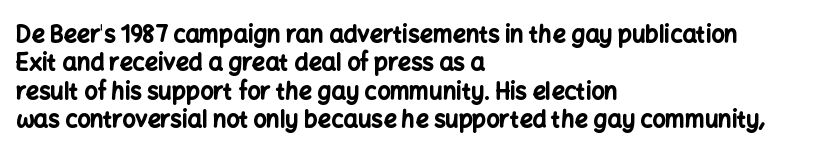
Q: Is the text bold? A: Yes.
Q: Is the text italic (slanted)? A: No, it is upright.
Q: Is the text underlined? A: No.
Q: How is the paragraph aligned? A: Left-aligned.
Q: Is the spacing between letters normal or unusually wide? A: Normal.
